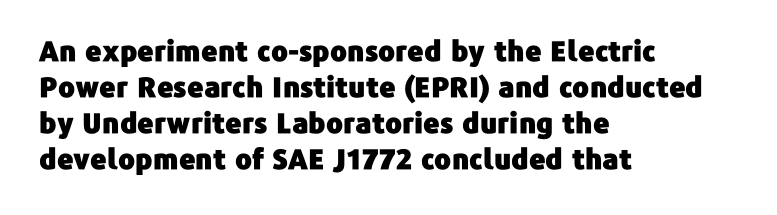
Q: Is the text italic (slanted)? A: No, it is upright.
Q: Is the typeface a serif or a sans-serif typeface? A: Sans-serif.
Q: Is the text underlined? A: No.
Q: How is the paragraph aligned? A: Left-aligned.
Q: Is the spacing between letters normal or unusually wide? A: Normal.
Q: Is the spacing between lines tight, normal or loose? A: Normal.
Q: Width (condensed, normal, or wide)? A: Normal.
Q: Stroke contrast? A: Low.
Q: x-height? A: Medium.
Q: Monospaced? A: No.
